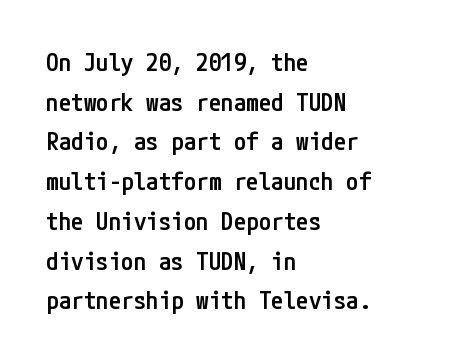
{"italic": "no", "bold": "semi", "underline": "no", "align": "left", "line_spacing": "normal", "line_spacing_ratio": 1.59, "letter_spacing": "normal", "letter_spacing_em": 0.0, "glyph_px": 25}
